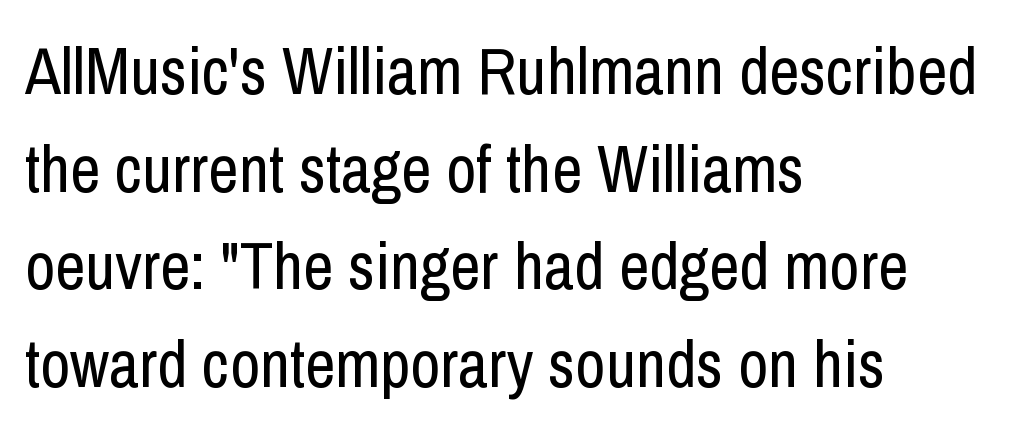
The passage shown is typeset with a sans-serif family. The string is rendered with underlining switched off. Upright lettering throughout. Is the letter spacing exaggerated? No — it looks like the ordinary default.
